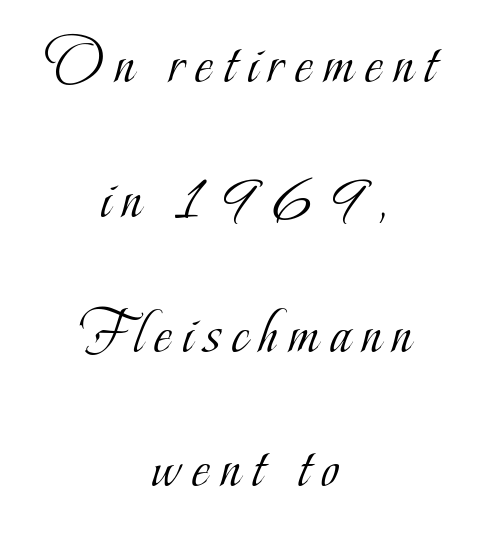
The image shows 61 px light, condensed serif type; set centered, loose line spacing (2.21x), not underlined; low stroke contrast and a small x-height.
